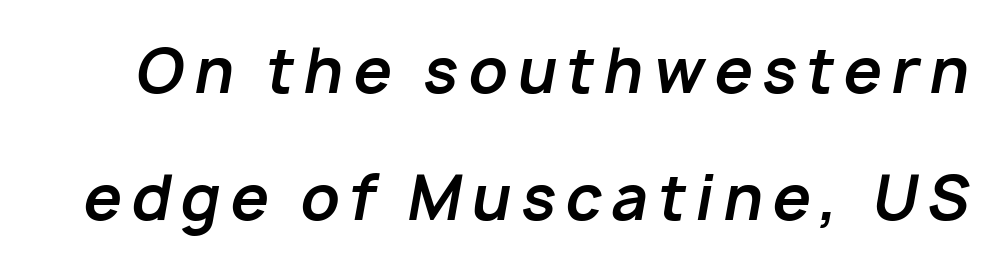
{"italic": "yes", "lean": "right", "slant_degrees": 10, "bold": "yes", "weight": "bold", "width": "normal", "stroke_contrast": "low", "x_height": "medium", "monospaced": "no", "underline": "no", "line_spacing": "loose", "line_spacing_ratio": 2.09, "glyph_px": 61}
